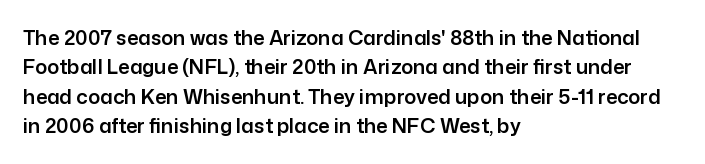
Q: Is the text italic (slanted)? A: No, it is upright.
Q: Is the text underlined? A: No.
Q: How is the paragraph aligned? A: Left-aligned.
Q: Is the spacing between letters normal or unusually wide? A: Normal.
Q: Is the spacing between lines tight, normal or loose? A: Normal.
